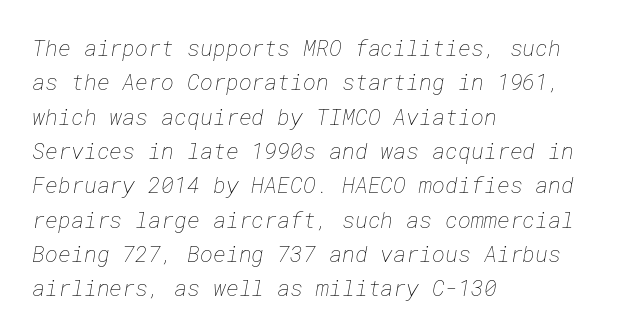
The image shows 22 px text type; set left-aligned, normal line spacing (1.56x), normal letter spacing, not underlined.
